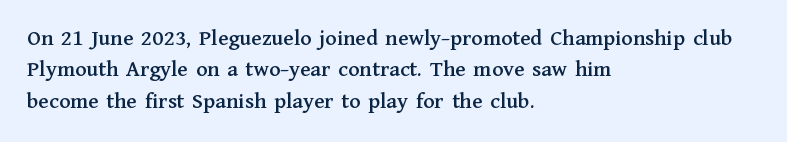
Q: Is the text italic (slanted)? A: No, it is upright.
Q: Is the text underlined? A: No.
Q: How is the paragraph aligned? A: Left-aligned.
Q: Is the spacing between letters normal or unusually wide? A: Normal.
Q: Is the spacing between lines tight, normal or loose? A: Normal.
